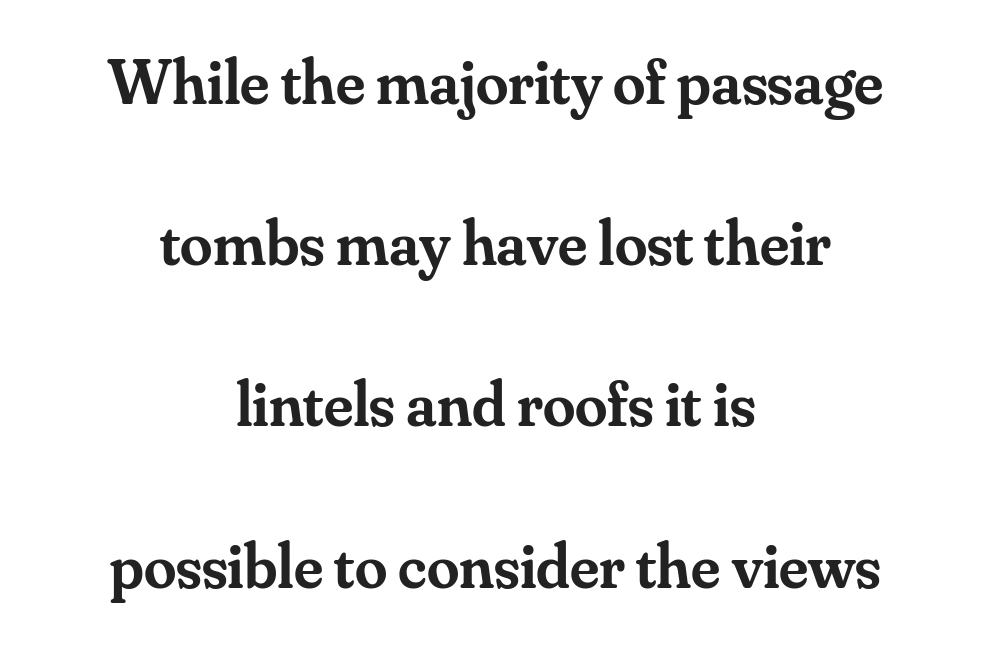
Q: Is the text bold? A: Semi-bold.
Q: Is the text italic (slanted)? A: No, it is upright.
Q: Is the typeface a serif or a sans-serif typeface? A: Serif.
Q: Is the text underlined? A: No.
Q: How is the paragraph aligned? A: Centered.
Q: Is the spacing between letters normal or unusually wide? A: Normal.
Q: Is the spacing between lines tight, normal or loose? A: Loose.
Q: Width (condensed, normal, or wide)? A: Normal.
Q: Stroke contrast? A: Medium.
Q: x-height? A: Small.
Q: Monospaced? A: No.
